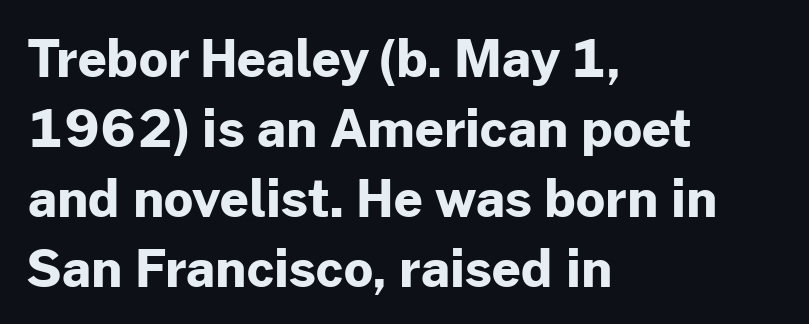
The image shows 51 px bold sans-serif type, upright; set left-aligned, normal line spacing (1.37x), normal letter spacing, not underlined; low stroke contrast and a medium x-height.
